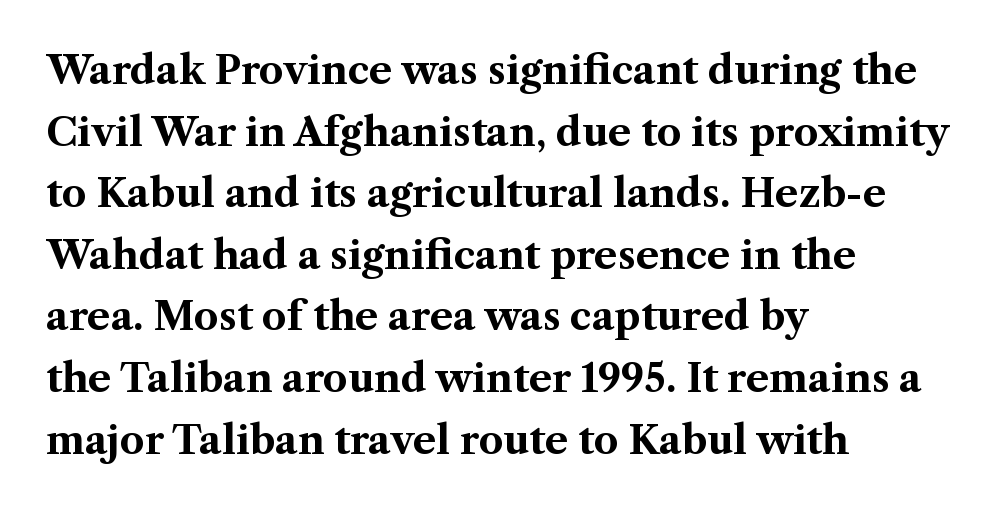
Words appear dense and cohesive because spacing is normal. This is serif lettering, the kind often seen in printed books. You can tell it's not italic because the verticals are truly vertical. Has an underline been added? It has not. One glance says typical: line gaps are just what's usual.
